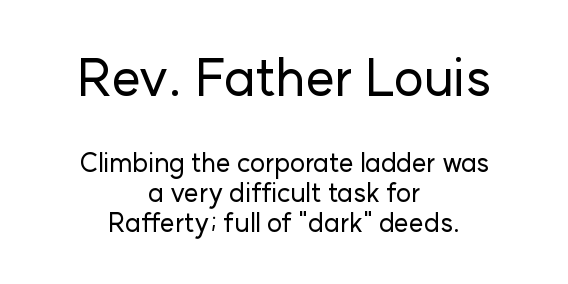
The image shows 52 px sans-serif type, upright; set centered, line spacing 1.16x, normal letter spacing, not underlined; the first (top) block is 2.0x larger; low stroke contrast and a medium x-height.
